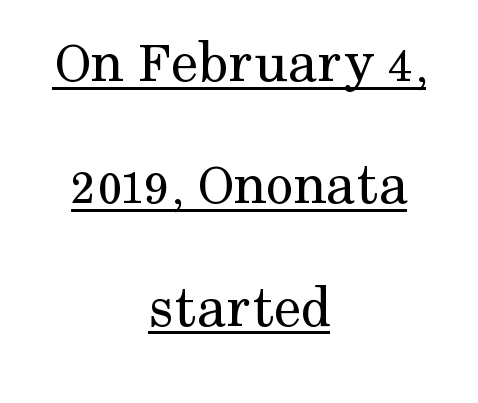
{"serif": "yes", "italic": "no", "bold": "no", "weight": "regular", "width": "normal", "stroke_contrast": "medium", "x_height": "medium", "monospaced": "no", "underline": "yes", "align": "center", "line_spacing": "loose", "line_spacing_ratio": 2.04, "letter_spacing": "normal", "letter_spacing_em": 0.0, "glyph_px": 60}
